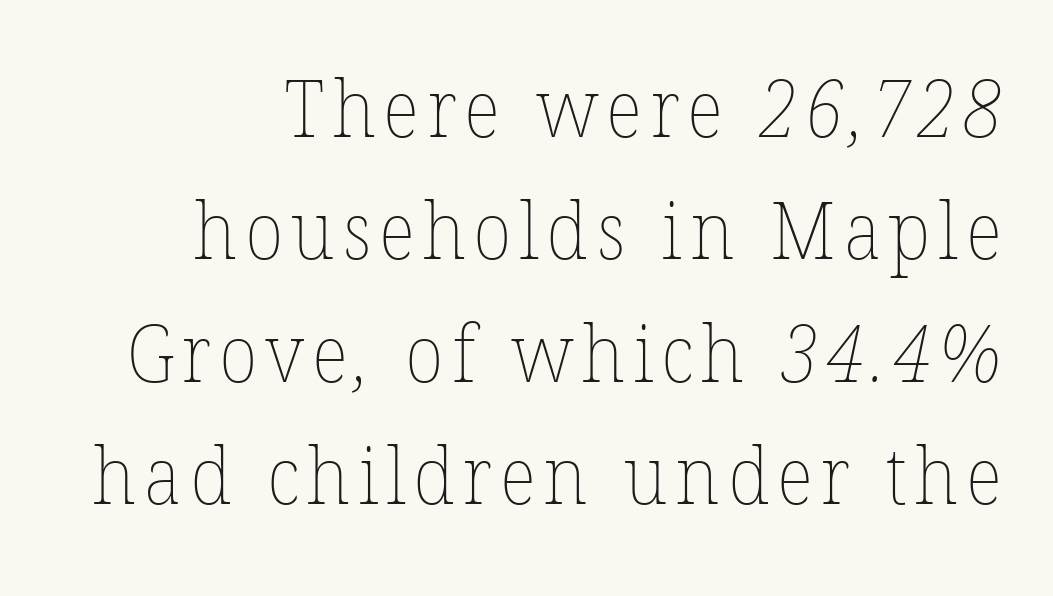
{"bold": "no", "weight": "thin", "width": "normal", "stroke_contrast": "low", "x_height": "medium", "monospaced": "no", "underline": "no", "line_spacing": "normal", "line_spacing_ratio": 1.55, "glyph_px": 79}
